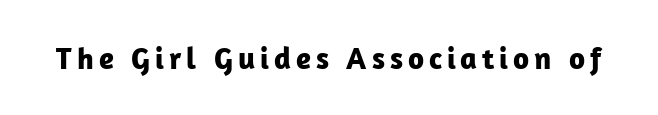
Plenty of ink on the page — the face is bold. The glyphs are unaccompanied by any horizontal stroke below them. Regarding serifs, this sample does without them. The type sits square on the baseline with zero lean.
